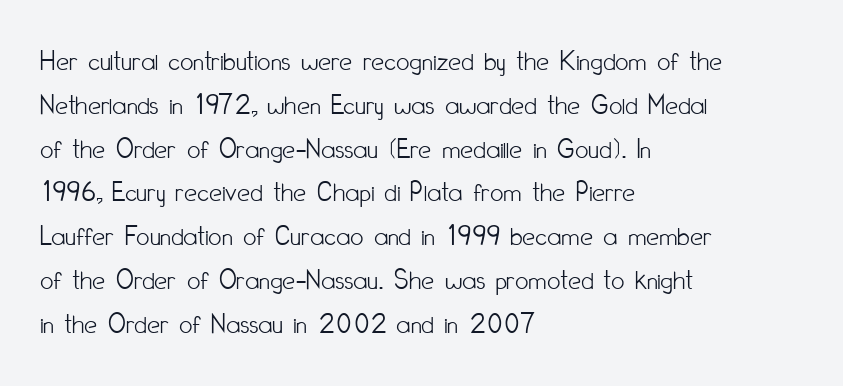
The image shows 29 px light, condensed sans-serif type, upright; set left-aligned, normal line spacing (1.51x), normal letter spacing, not underlined; low stroke contrast and a small x-height.
